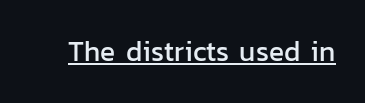
Each line of the rendering has a horizontal stroke beneath the glyphs. The letterforms sit shoulder to shoulder at normal distance. If you drew a line through each stem, it would be perfectly vertical. Nope, no serifs anywhere on these letters. This sample has the flowing, uneven cadence of proportional lettering.
